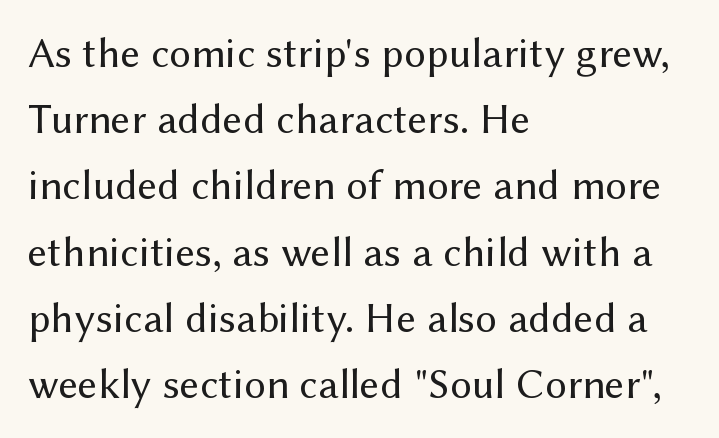
{"serif": "no", "italic": "no", "bold": "no", "weight": "regular", "width": "normal", "stroke_contrast": "medium", "x_height": "medium", "monospaced": "no", "underline": "no", "align": "left", "line_spacing": "normal", "line_spacing_ratio": 1.54, "letter_spacing": "normal", "letter_spacing_em": 0.0, "glyph_px": 43}
